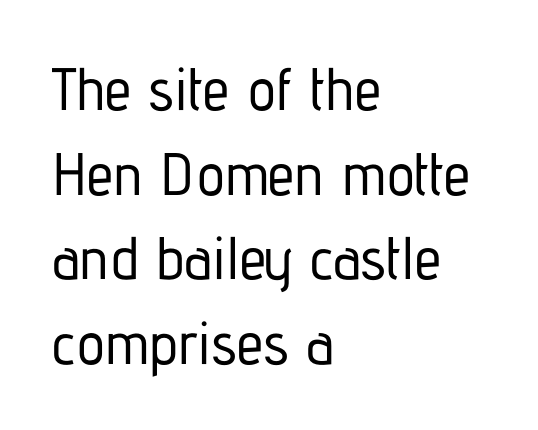
Left-aligned paragraph, ragged on the right. Between one letter and the next there's only the usual sliver of space. This is sans-serif lettering, the kind often seen on screens and signage. A typesetter would call this proportional, since set widths differ per character. Each new line begins a customary step beneath the previous one.
